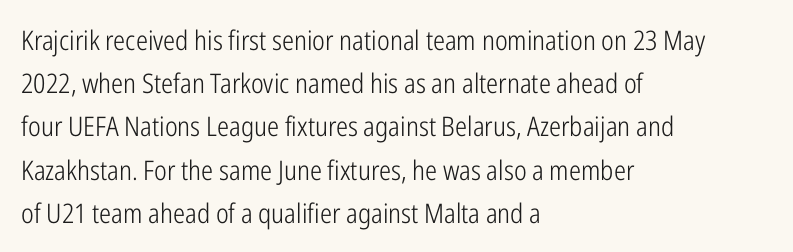
The image shows 27 px text type, upright; set left-aligned, normal line spacing (1.6x), normal letter spacing, not underlined.
